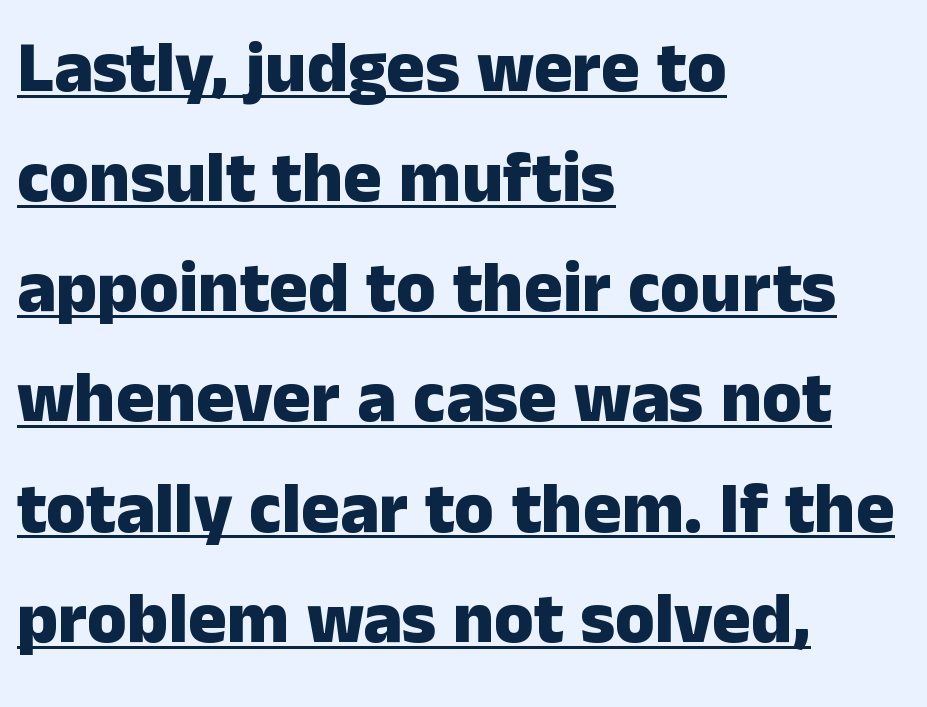
{"serif": "no", "italic": "no", "bold": "yes", "weight": "heavy", "width": "normal", "stroke_contrast": "low", "x_height": "medium", "monospaced": "no", "underline": "yes", "align": "left", "line_spacing": "normal", "line_spacing_ratio": 1.53, "letter_spacing": "normal", "letter_spacing_em": 0.0, "glyph_px": 72}
